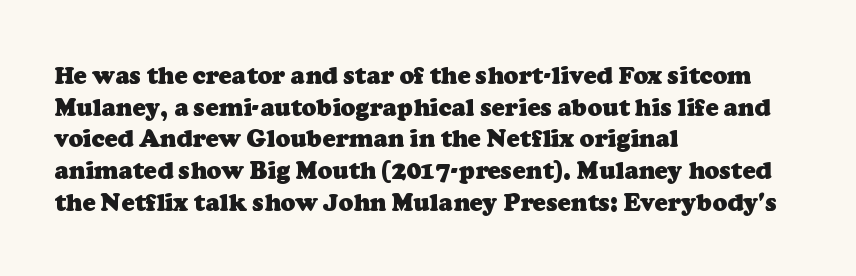
The image shows 24 px bold type; set left-aligned, normal line spacing (1.32x), normal letter spacing, not underlined.
